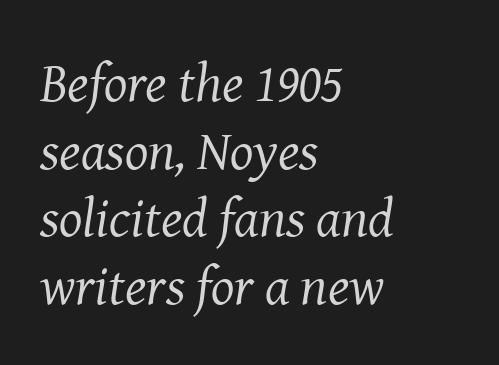
{"serif": "yes", "italic": "yes", "lean": "right", "slant_degrees": 8, "bold": "no", "weight": "regular", "width": "normal", "stroke_contrast": "medium", "x_height": "medium", "monospaced": "no", "underline": "no", "align": "left", "line_spacing_ratio": 1.23, "letter_spacing": "normal", "letter_spacing_em": 0.0, "glyph_px": 55}
